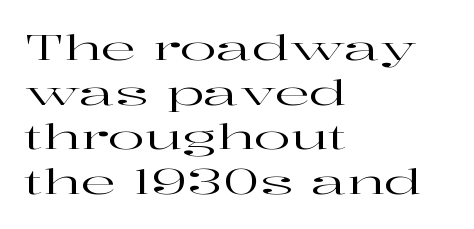
The image shows 34 px wide serif type, upright; set left-aligned, normal line spacing (1.31x), normal letter spacing, not underlined; high stroke contrast and a medium x-height.
